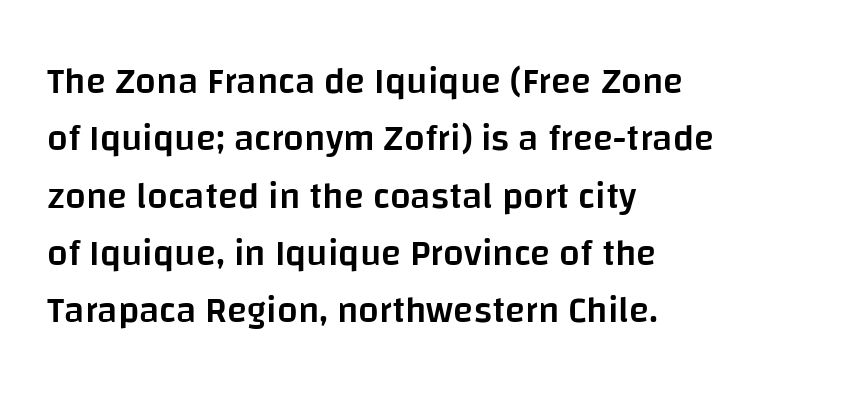
{"serif": "no", "italic": "no", "bold": "semi", "weight": "semibold", "width": "normal", "stroke_contrast": "low", "x_height": "large", "monospaced": "no", "underline": "no", "align": "left", "line_spacing": "normal", "line_spacing_ratio": 1.55, "letter_spacing": "normal", "letter_spacing_em": 0.0, "glyph_px": 37}
